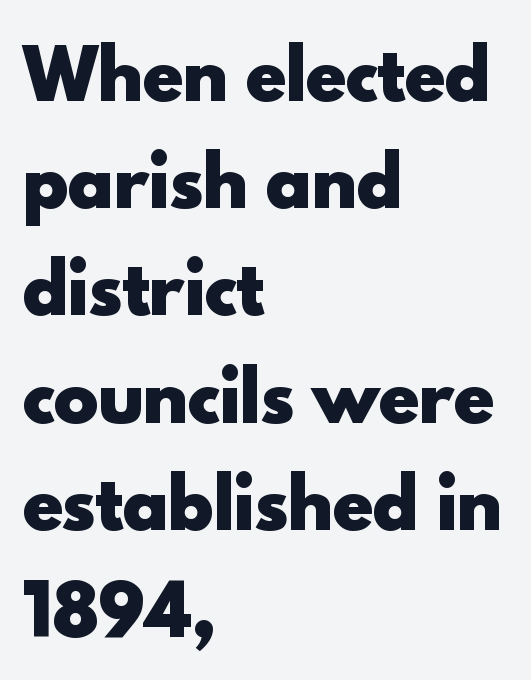
{"serif": "no", "italic": "no", "bold": "yes", "weight": "heavy", "width": "normal", "x_height": "small", "monospaced": "no", "underline": "no", "align": "left", "line_spacing": "normal", "line_spacing_ratio": 1.6, "letter_spacing": "normal", "letter_spacing_em": 0.0, "glyph_px": 67}
